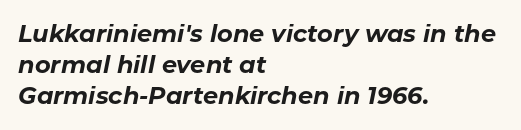
{"italic": "yes", "lean": "right", "slant_degrees": 11, "bold": "yes", "underline": "no", "align": "left", "line_spacing": "normal", "line_spacing_ratio": 1.3, "letter_spacing": "normal", "letter_spacing_em": 0.0, "glyph_px": 24}
